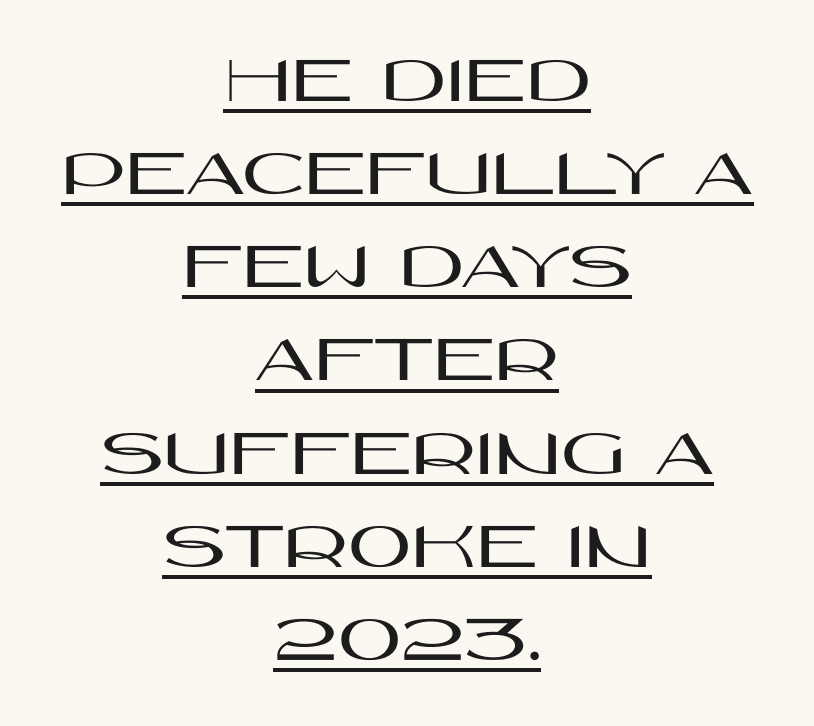
This sample has the flowing, uneven cadence of proportional lettering. These lines sit exactly where default settings would place them. Serif or sans? Sans — the stroke terminals are bare. A centered setting, common on invitations and titles, is used for this passage.
